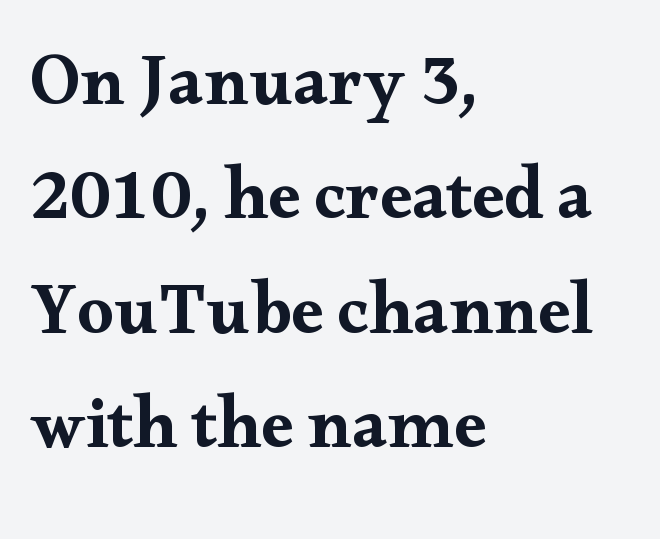
{"serif": "yes", "italic": "no", "width": "wide", "stroke_contrast": "medium", "x_height": "small", "monospaced": "no", "underline": "no", "align": "left", "line_spacing": "normal", "line_spacing_ratio": 1.59, "letter_spacing": "normal", "letter_spacing_em": 0.0, "glyph_px": 72}
